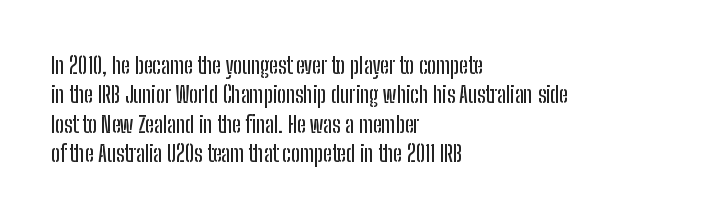
The image shows 23 px text type, upright; set left-aligned, normal line spacing (1.28x), normal letter spacing, not underlined.
